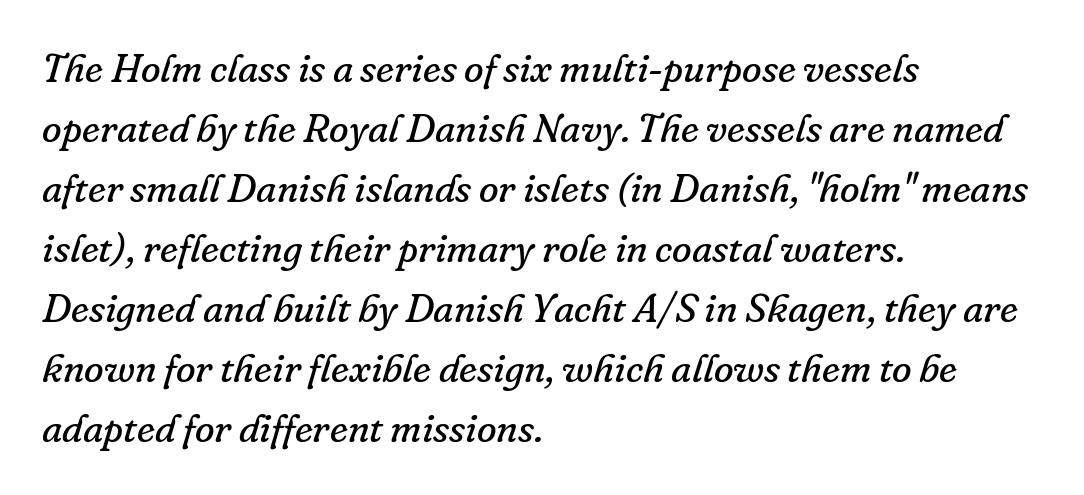
Q: Is the text bold? A: No.
Q: Is the text italic (slanted)? A: Yes, it leans right by about 16 degrees.
Q: Is the typeface a serif or a sans-serif typeface? A: Serif.
Q: Is the text underlined? A: No.
Q: How is the paragraph aligned? A: Left-aligned.
Q: Is the spacing between letters normal or unusually wide? A: Normal.
Q: Is the spacing between lines tight, normal or loose? A: Normal.
Q: Width (condensed, normal, or wide)? A: Normal.
Q: Stroke contrast? A: Low.
Q: x-height? A: Small.
Q: Monospaced? A: No.
